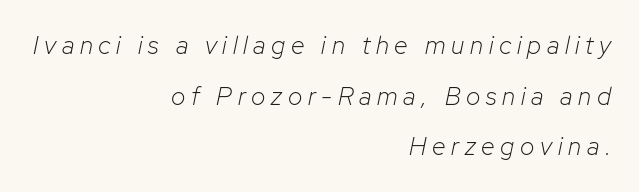
Q: Is the text bold? A: No.
Q: Is the text italic (slanted)? A: Yes, it leans right by about 12 degrees.
Q: Is the text underlined? A: No.
Q: How is the paragraph aligned? A: Right-aligned.
Q: Is the spacing between letters normal or unusually wide? A: Unusually wide.
Q: Is the spacing between lines tight, normal or loose? A: Loose.
